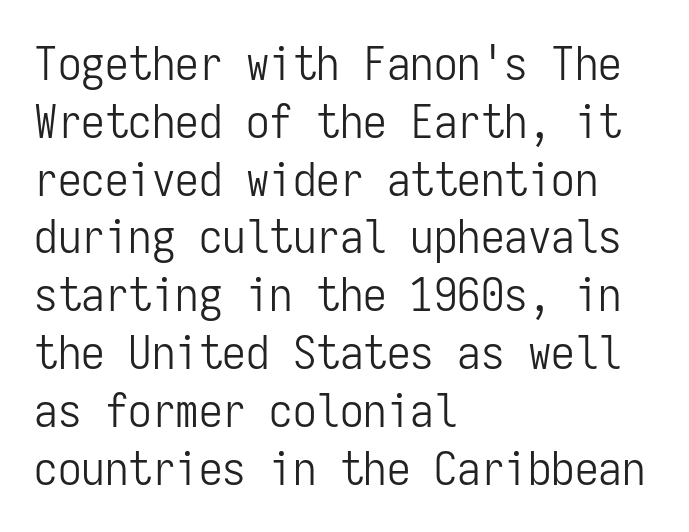
Q: Is the text bold? A: No.
Q: Is the text italic (slanted)? A: No, it is upright.
Q: Is the typeface a serif or a sans-serif typeface? A: Sans-serif.
Q: Is the text underlined? A: No.
Q: How is the paragraph aligned? A: Left-aligned.
Q: Is the spacing between letters normal or unusually wide? A: Normal.
Q: Width (condensed, normal, or wide)? A: Condensed.
Q: Stroke contrast? A: Low.
Q: x-height? A: Medium.
Q: Monospaced? A: Yes.
